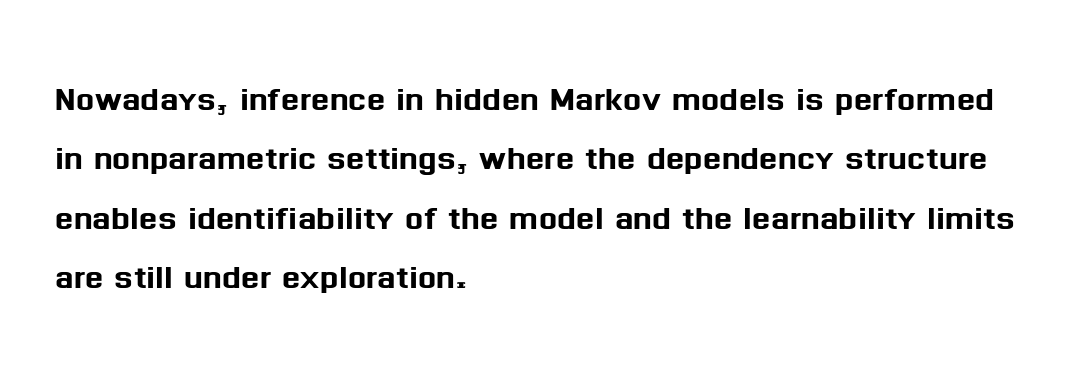
{"serif": "no", "italic": "no", "width": "normal", "stroke_contrast": "medium", "x_height": "medium", "monospaced": "no", "underline": "no", "align": "left", "line_spacing": "normal", "line_spacing_ratio": 1.38, "letter_spacing": "normal", "letter_spacing_em": 0.0, "glyph_px": 43}
